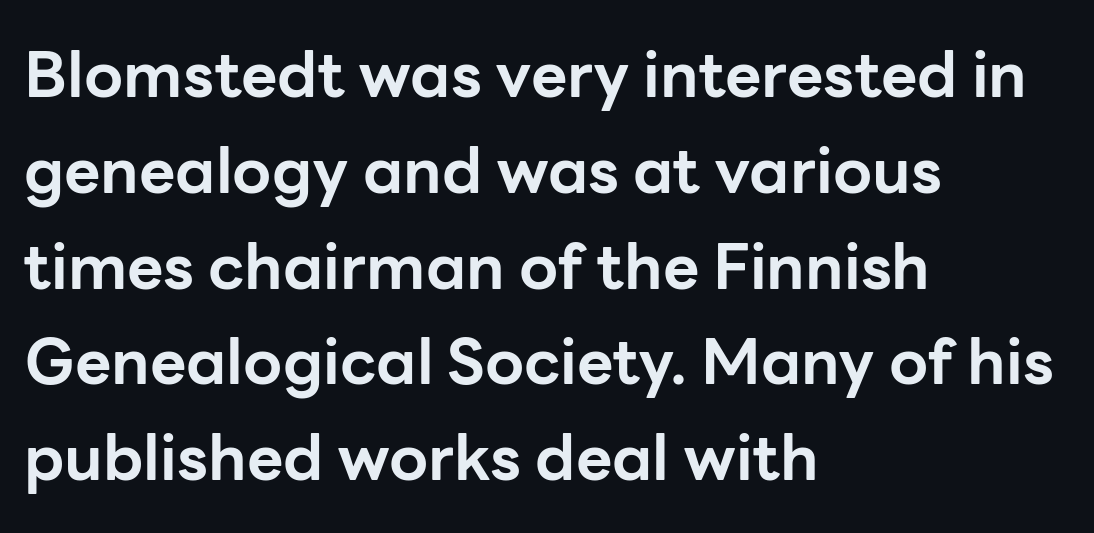
Q: Is the text bold? A: Yes.
Q: Is the text italic (slanted)? A: No, it is upright.
Q: Is the typeface a serif or a sans-serif typeface? A: Sans-serif.
Q: Is the text underlined? A: No.
Q: How is the paragraph aligned? A: Left-aligned.
Q: Is the spacing between letters normal or unusually wide? A: Normal.
Q: Is the spacing between lines tight, normal or loose? A: Normal.
Q: Width (condensed, normal, or wide)? A: Normal.
Q: Stroke contrast? A: Low.
Q: x-height? A: Medium.
Q: Monospaced? A: No.
